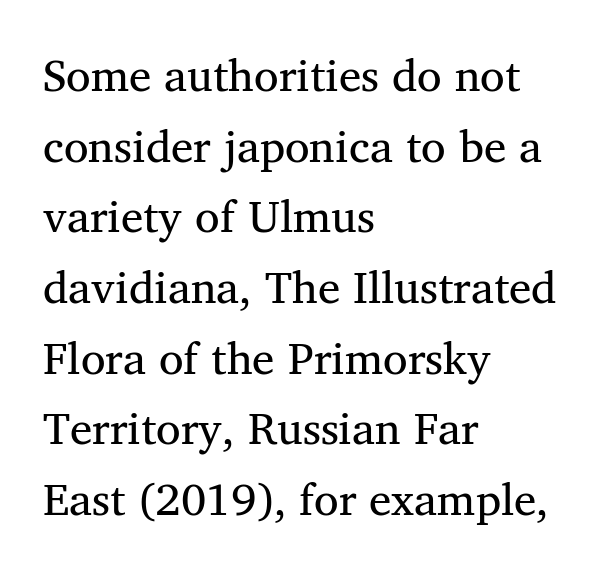
{"serif": "yes", "italic": "no", "bold": "no", "weight": "regular", "width": "normal", "stroke_contrast": "medium", "x_height": "medium", "monospaced": "no", "underline": "no", "align": "left", "line_spacing": "normal", "line_spacing_ratio": 1.57, "letter_spacing": "normal", "letter_spacing_em": 0.0, "glyph_px": 45}
